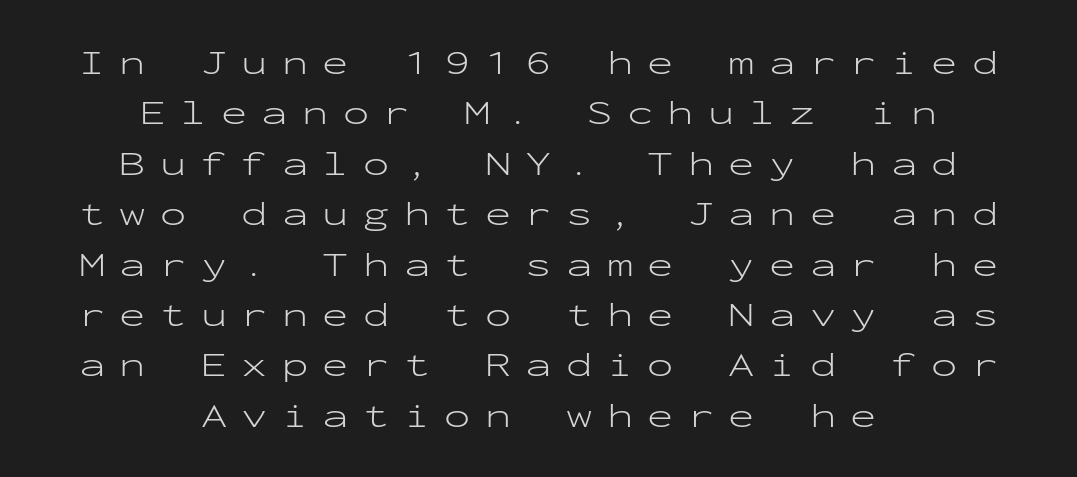
{"serif": "no", "italic": "no", "bold": "no", "weight": "light", "width": "wide", "stroke_contrast": "low", "x_height": "medium", "monospaced": "yes", "underline": "no", "align": "center", "line_spacing": "normal", "line_spacing_ratio": 1.44, "letter_spacing": "wide", "letter_spacing_em": 0.41, "glyph_px": 35}
